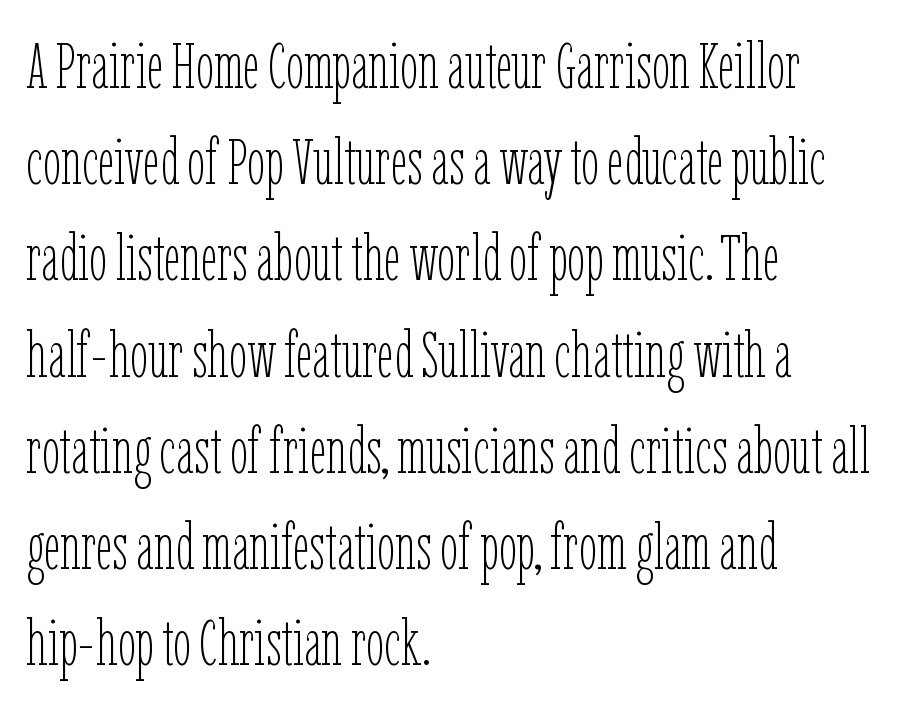
Caption: face not bold, strokes unweighted. Standard letterfit; no display-style spreading of the glyphs. Quick note: underline off. The compositor pushed each line to the left boundary. This is the regular roman posture of the typeface. Is this a fixed-width face? No — the glyphs have proportional, varying widths.
